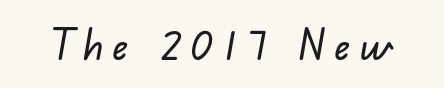
How are the letters spaced? Widely, with obvious added tracking. Words float on clear page, feet unadorned. Spacing verdict: proportional, widths tailored to each character. Look at the bottom of the vertical strokes: they stop flat, with no serifs.
